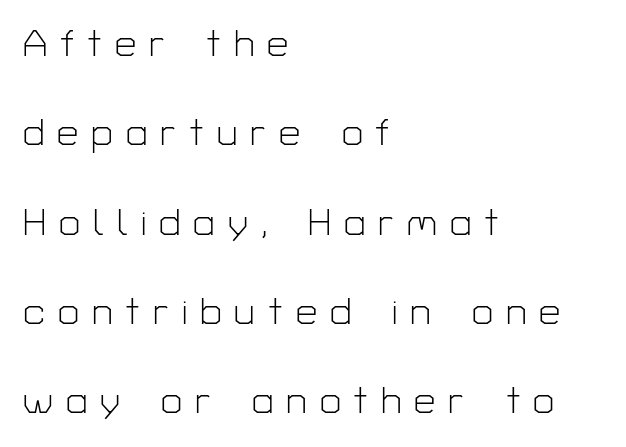
Designer's note — italics off, roman on. Each line starts at the same left margin while the right side varies. Regarding serifs, this sample does without them. This sample trades compactness for vertical openness between lines.
